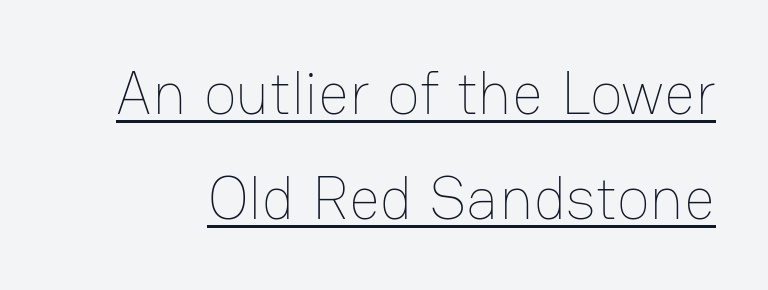
Q: Is the text bold? A: No.
Q: Is the text italic (slanted)? A: No, it is upright.
Q: Is the text underlined? A: Yes.
Q: Is the spacing between letters normal or unusually wide? A: Normal.
Q: Width (condensed, normal, or wide)? A: Normal.
Q: Stroke contrast? A: Low.
Q: x-height? A: Medium.
Q: Monospaced? A: No.
